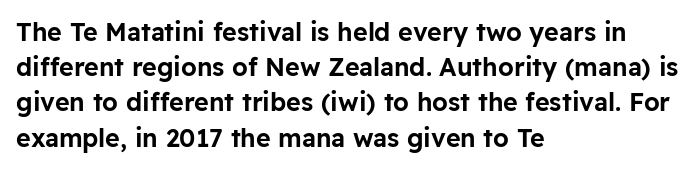
Q: Is the text italic (slanted)? A: No, it is upright.
Q: Is the text underlined? A: No.
Q: How is the paragraph aligned? A: Left-aligned.
Q: Is the spacing between letters normal or unusually wide? A: Normal.
Q: Is the spacing between lines tight, normal or loose? A: Normal.
